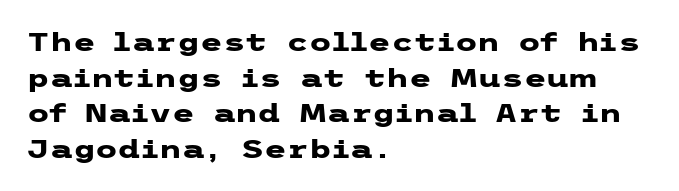
The image shows 26 px bold type, upright; set left-aligned, normal line spacing (1.37x), normal letter spacing, not underlined.
